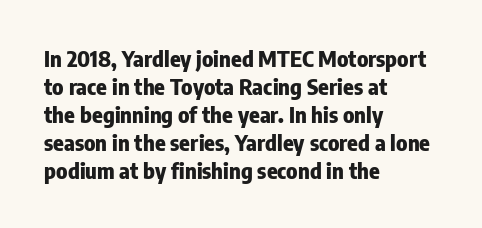
Q: Is the text bold? A: Yes.
Q: Is the text italic (slanted)? A: No, it is upright.
Q: Is the text underlined? A: No.
Q: How is the paragraph aligned? A: Left-aligned.
Q: Is the spacing between letters normal or unusually wide? A: Normal.
Q: Is the spacing between lines tight, normal or loose? A: Normal.
